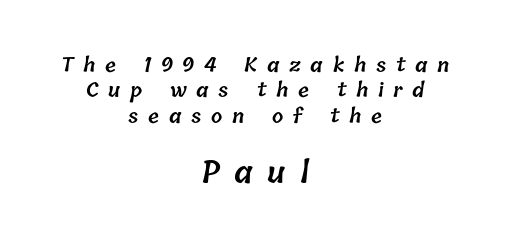
{"bold": "semi", "weight": "semibold", "width": "normal", "stroke_contrast": "low", "x_height": "medium", "monospaced": "no", "underline": "no", "align": "center", "line_spacing": "normal", "line_spacing_ratio": 1.27, "letter_spacing": "wide", "letter_spacing_em": 0.48, "larger_block": "second", "size_ratio": 1.5, "glyph_px": 30}
